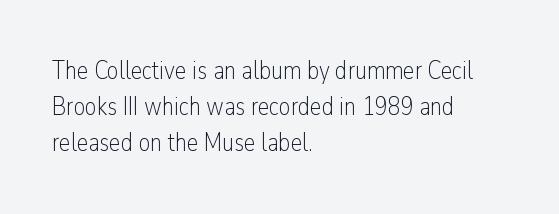
{"italic": "no", "bold": "no", "underline": "no", "align": "left", "line_spacing": "normal", "line_spacing_ratio": 1.39, "letter_spacing": "normal", "letter_spacing_em": 0.0, "glyph_px": 26}
